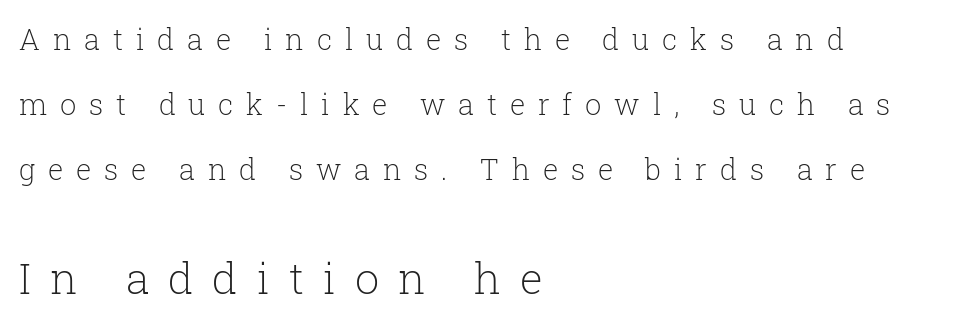
{"serif": "yes", "italic": "no", "bold": "no", "weight": "light", "width": "normal", "stroke_contrast": "low", "x_height": "medium", "monospaced": "no", "underline": "no", "align": "left", "line_spacing": "loose", "line_spacing_ratio": 2.24, "letter_spacing": "wide", "letter_spacing_em": 0.44, "larger_block": "second", "size_ratio": 1.48, "glyph_px": 43}
